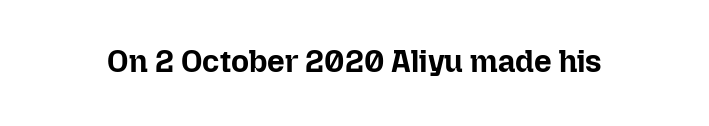
Q: Is the text bold? A: Yes.
Q: Is the text italic (slanted)? A: No, it is upright.
Q: Is the text underlined? A: No.
Q: Is the spacing between letters normal or unusually wide? A: Normal.
Q: Width (condensed, normal, or wide)? A: Normal.
Q: Stroke contrast? A: Low.
Q: x-height? A: Medium.
Q: Monospaced? A: No.
